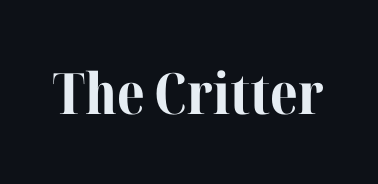
{"serif": "yes", "italic": "no", "bold": "yes", "weight": "bold", "width": "normal", "stroke_contrast": "medium", "x_height": "medium", "monospaced": "no", "underline": "no", "letter_spacing": "normal", "letter_spacing_em": 0.0, "glyph_px": 57}
